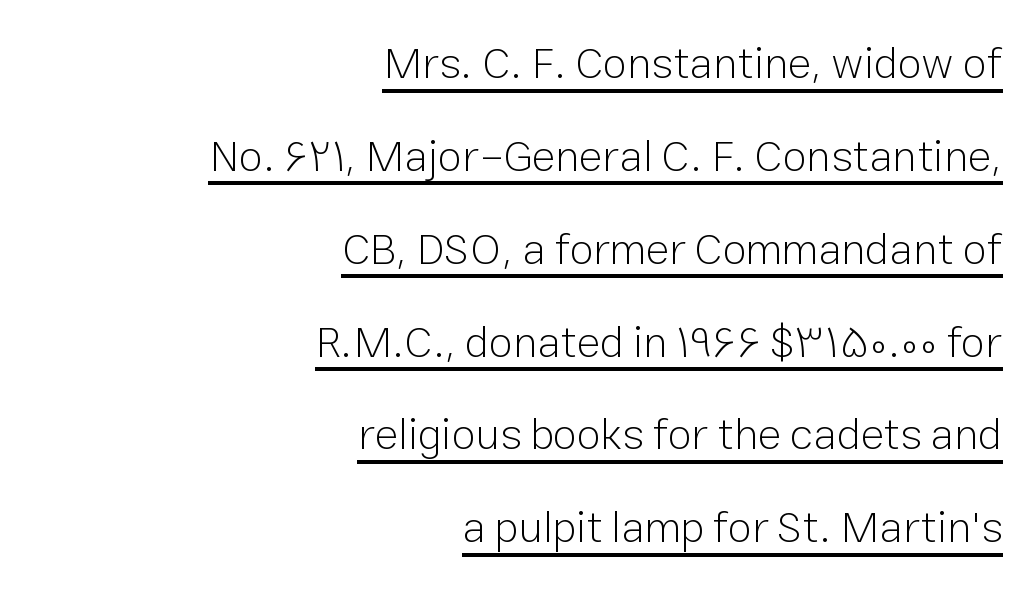
The type is set solid horizontally, with unmodified tracking. The block of text is sparse from top to bottom, with ample space between rows. Notice how the stems are strictly vertical — no italics here. Nothing sits at the stroke ends, so this counts as sans-serif. A typesetter would call this proportional, since set widths differ per character.
